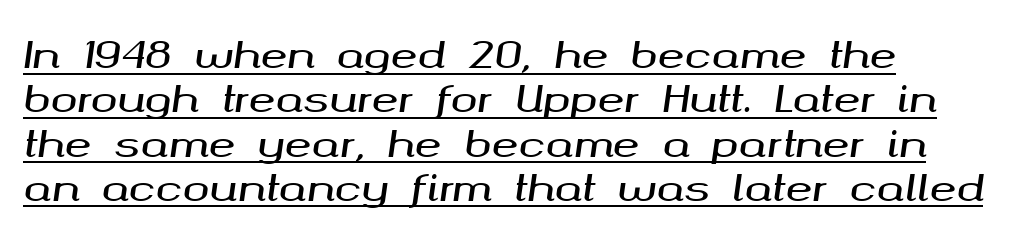
Q: Is the text italic (slanted)? A: Yes, it leans right by about 8 degrees.
Q: Is the text underlined? A: Yes.
Q: Is the spacing between letters normal or unusually wide? A: Normal.
Q: Width (condensed, normal, or wide)? A: Wide.
Q: Stroke contrast? A: Medium.
Q: x-height? A: Medium.
Q: Monospaced? A: No.
